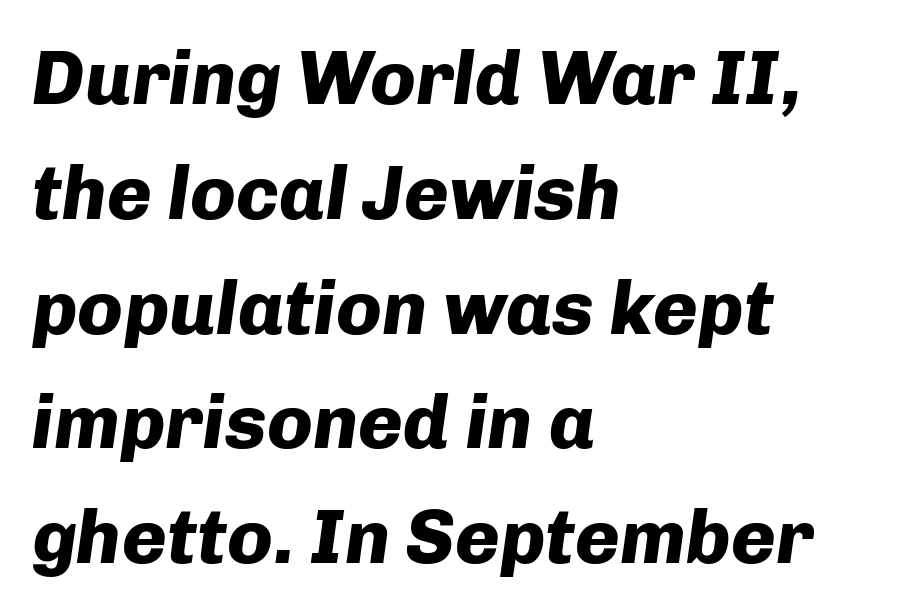
Q: Is the text bold? A: Yes.
Q: Is the text italic (slanted)? A: Yes, it leans right by about 8 degrees.
Q: Is the text underlined? A: No.
Q: How is the paragraph aligned? A: Left-aligned.
Q: Is the spacing between letters normal or unusually wide? A: Normal.
Q: Is the spacing between lines tight, normal or loose? A: Normal.
Q: Width (condensed, normal, or wide)? A: Normal.
Q: Stroke contrast? A: Low.
Q: x-height? A: Medium.
Q: Monospaced? A: No.
